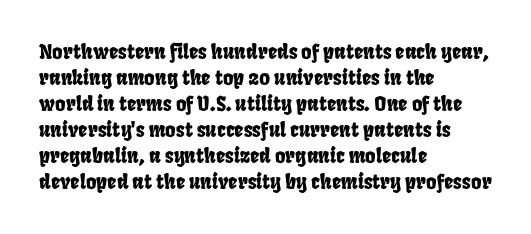
The leading is moderate, giving the passage an even texture. Leftover space on each line is placed entirely after the last word. A clean baseline with only descenders dipping below it. In terms of letterspacing, this is plain default setting.
